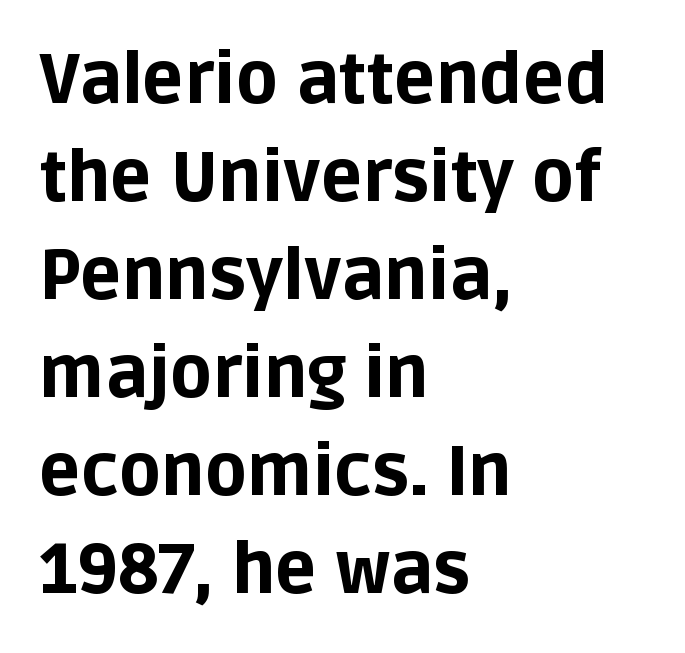
Q: Is the text bold? A: Yes.
Q: Is the text italic (slanted)? A: No, it is upright.
Q: Is the typeface a serif or a sans-serif typeface? A: Sans-serif.
Q: Is the text underlined? A: No.
Q: How is the paragraph aligned? A: Left-aligned.
Q: Is the spacing between letters normal or unusually wide? A: Normal.
Q: Is the spacing between lines tight, normal or loose? A: Normal.
Q: Width (condensed, normal, or wide)? A: Normal.
Q: Stroke contrast? A: Low.
Q: x-height? A: Large.
Q: Monospaced? A: No.
